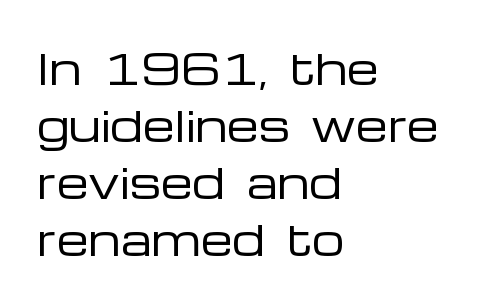
{"serif": "no", "italic": "no", "bold": "no", "weight": "regular", "width": "wide", "stroke_contrast": "low", "x_height": "medium", "monospaced": "no", "underline": "no", "align": "left", "line_spacing": "normal", "line_spacing_ratio": 1.39, "letter_spacing": "normal", "letter_spacing_em": 0.0, "glyph_px": 41}
